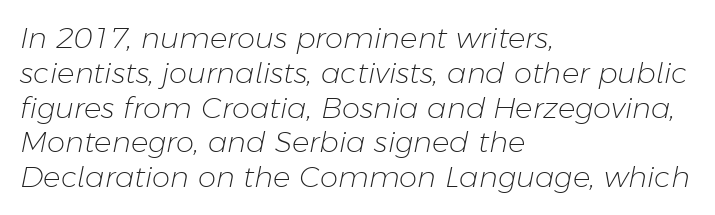
The image shows 29 px light type, italic (leaning right); set left-aligned, line spacing 1.2x, normal letter spacing, not underlined; low stroke contrast and a medium x-height.
